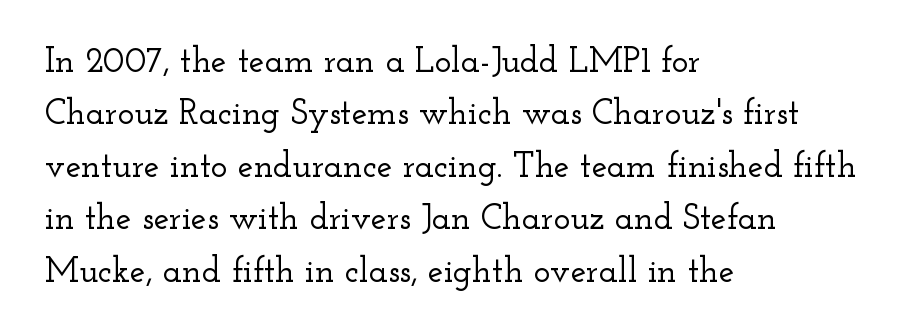
The image shows 35 px wide serif type, upright; set left-aligned, normal line spacing (1.5x), normal letter spacing, not underlined; low stroke contrast and a small x-height.
